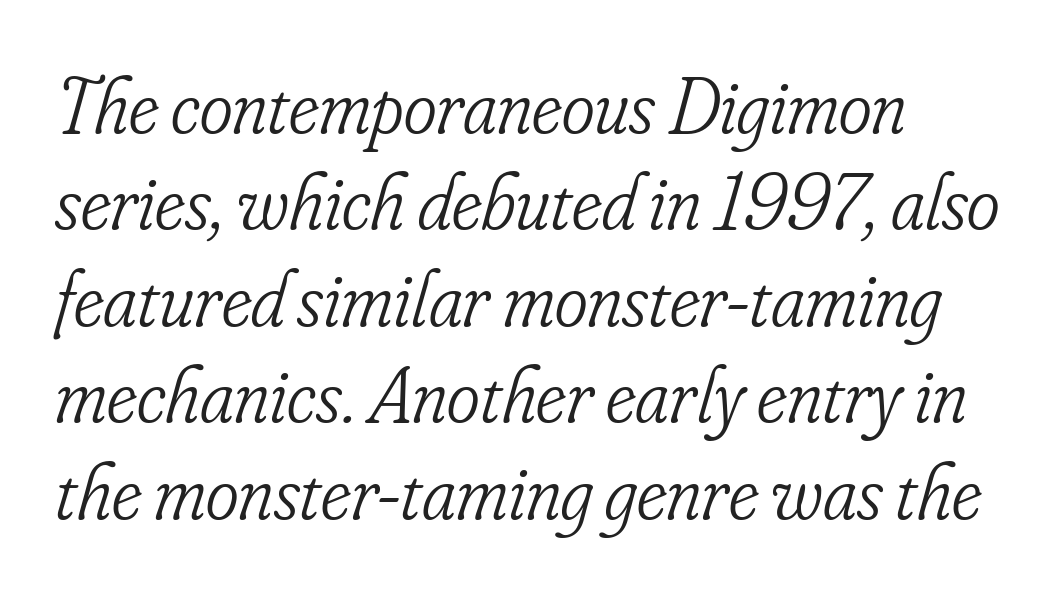
Q: Is the text bold? A: No.
Q: Is the text italic (slanted)? A: Yes, it leans right by about 16 degrees.
Q: Is the typeface a serif or a sans-serif typeface? A: Serif.
Q: Is the text underlined? A: No.
Q: How is the paragraph aligned? A: Left-aligned.
Q: Is the spacing between letters normal or unusually wide? A: Normal.
Q: Width (condensed, normal, or wide)? A: Condensed.
Q: Stroke contrast? A: Low.
Q: x-height? A: Small.
Q: Monospaced? A: No.
